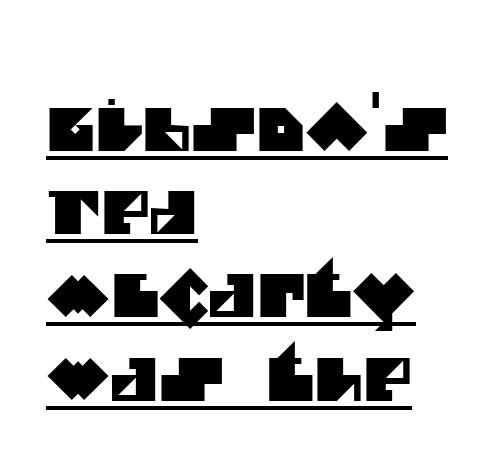
Compared with typical paragraphs, the rows here are spaced about the same. Does the type have serifs? No, each stem ends abruptly. The rendering anchors every line to the left-hand side. Looks like regular typesetting: each glyph gets only the width it needs. Underlined type.
